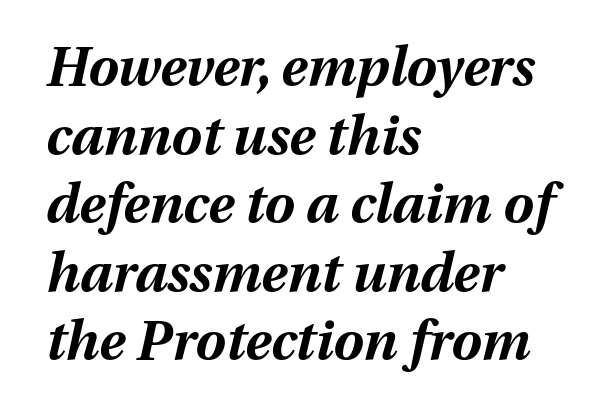
The image shows 54 px bold type, italic (leaning right); set left-aligned, normal line spacing (1.27x), normal letter spacing, not underlined; medium stroke contrast and a medium x-height.
